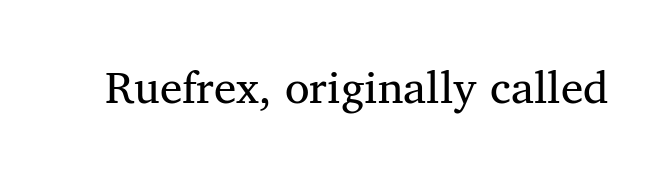
Q: Is the text bold? A: No.
Q: Is the typeface a serif or a sans-serif typeface? A: Serif.
Q: Is the text underlined? A: No.
Q: Is the spacing between letters normal or unusually wide? A: Normal.
Q: Width (condensed, normal, or wide)? A: Normal.
Q: Stroke contrast? A: Medium.
Q: x-height? A: Medium.
Q: Monospaced? A: No.
